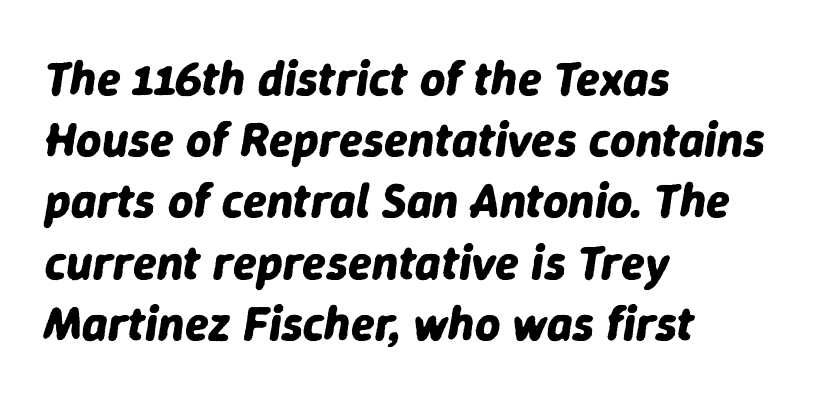
The image shows 49 px bold type, italic (leaning right); set left-aligned, normal line spacing (1.25x), normal letter spacing, not underlined; low stroke contrast and a medium x-height.
